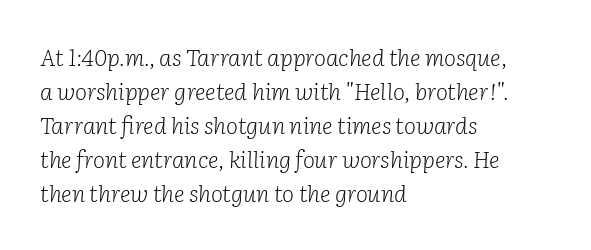
{"italic": "yes", "lean": "right", "slant_degrees": 2, "bold": "no", "underline": "no", "align": "left", "line_spacing": "normal", "line_spacing_ratio": 1.48, "letter_spacing": "normal", "letter_spacing_em": 0.0, "glyph_px": 23}
